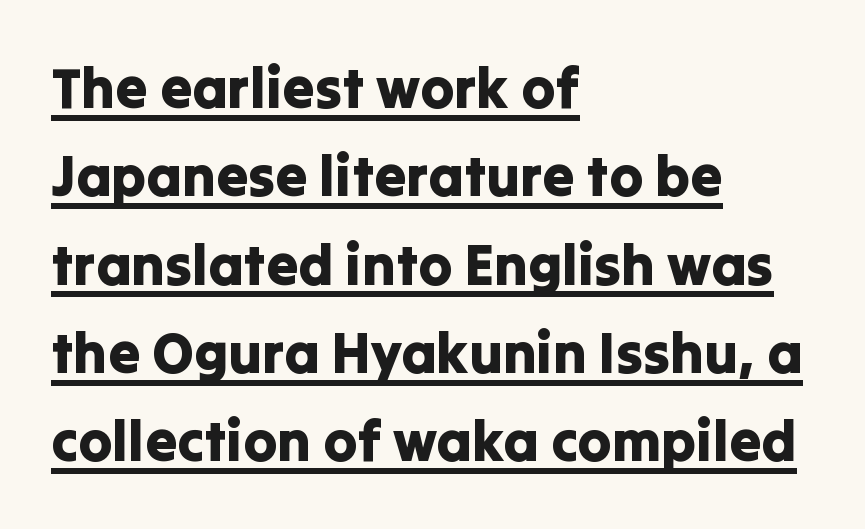
{"serif": "no", "italic": "no", "width": "normal", "stroke_contrast": "low", "x_height": "medium", "monospaced": "no", "underline": "yes", "align": "left", "line_spacing": "normal", "line_spacing_ratio": 1.55, "letter_spacing": "normal", "letter_spacing_em": 0.0, "glyph_px": 57}
